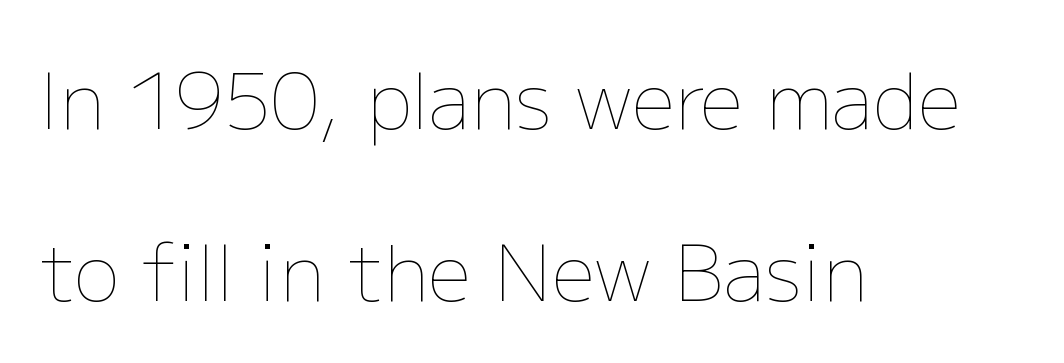
The image shows 77 px thin type, upright; set left-aligned, loose line spacing (2.23x), normal letter spacing, not underlined; low stroke contrast and a medium x-height.
